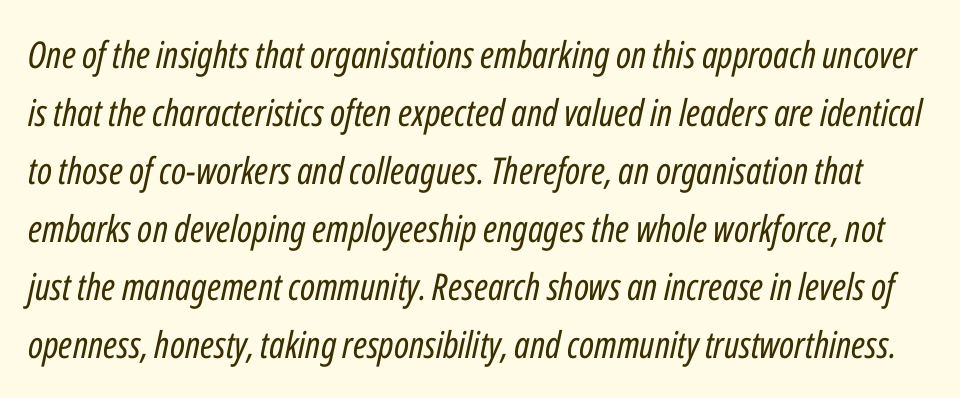
Type without underlining. Heft: none added — not bold. Would a proofreader flag this as italicized? Yes. A typesetter would call this zero additional tracking. Vertical spacing — default. The face used here is proportionally spaced, like ordinary book or web type.
